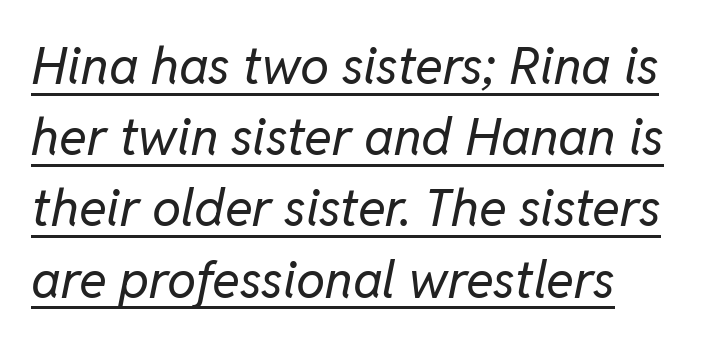
{"italic": "yes", "lean": "right", "slant_degrees": 11, "bold": "no", "weight": "regular", "width": "normal", "stroke_contrast": "low", "x_height": "medium", "monospaced": "no", "underline": "yes", "line_spacing": "normal", "line_spacing_ratio": 1.37, "letter_spacing": "normal", "letter_spacing_em": 0.0, "glyph_px": 52}
